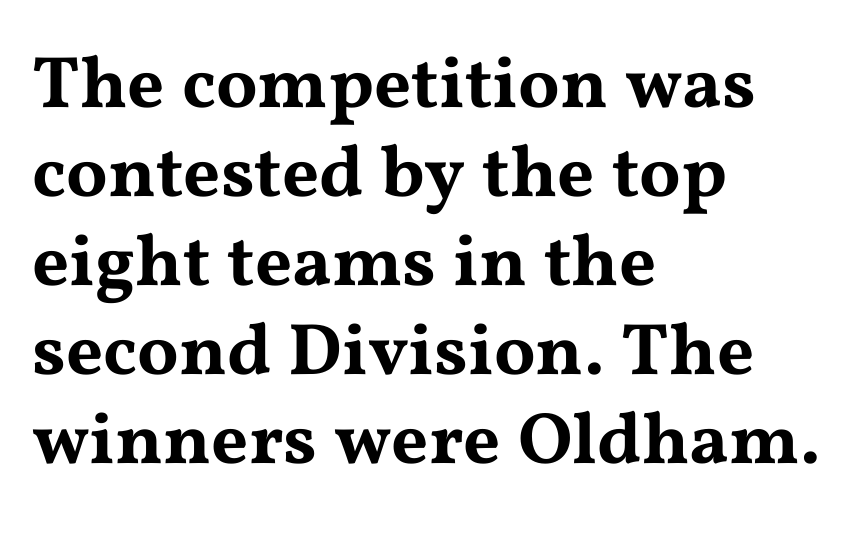
Q: Is the text italic (slanted)? A: No, it is upright.
Q: Is the typeface a serif or a sans-serif typeface? A: Serif.
Q: Is the text underlined? A: No.
Q: How is the paragraph aligned? A: Left-aligned.
Q: Is the spacing between letters normal or unusually wide? A: Normal.
Q: Width (condensed, normal, or wide)? A: Wide.
Q: Stroke contrast? A: Medium.
Q: x-height? A: Medium.
Q: Monospaced? A: No.
